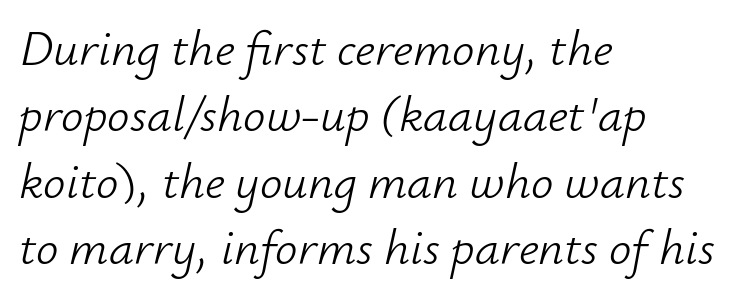
Interline gaps are of average width in this sample. These lines are set flush left with a ragged right edge. These lines keep a tight, regular rhythm from letter to letter. Proportional: the letters do not fall into vertical columns.
